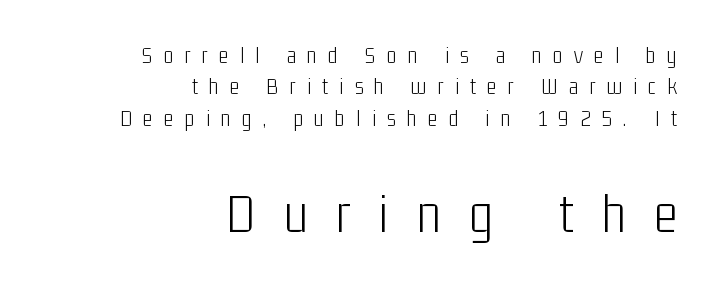
{"serif": "no", "italic": "no", "bold": "no", "weight": "light", "width": "condensed", "stroke_contrast": "low", "x_height": "medium", "monospaced": "no", "underline": "no", "align": "right", "line_spacing": "normal", "line_spacing_ratio": 1.36, "letter_spacing": "wide", "letter_spacing_em": 0.49, "larger_block": "second", "size_ratio": 2.48, "glyph_px": 57}
